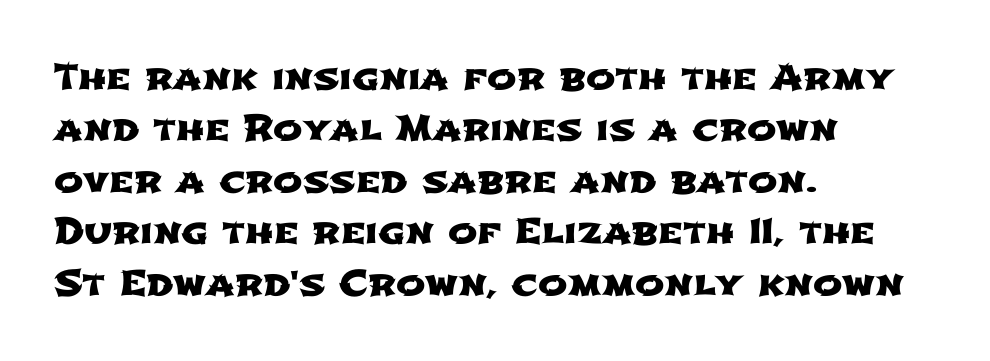
Q: Is the typeface a serif or a sans-serif typeface? A: Sans-serif.
Q: Is the text underlined? A: No.
Q: How is the paragraph aligned? A: Left-aligned.
Q: Is the spacing between letters normal or unusually wide? A: Normal.
Q: Is the spacing between lines tight, normal or loose? A: Normal.
Q: Width (condensed, normal, or wide)? A: Wide.
Q: Stroke contrast? A: Low.
Q: x-height? A: Medium.
Q: Monospaced? A: No.
